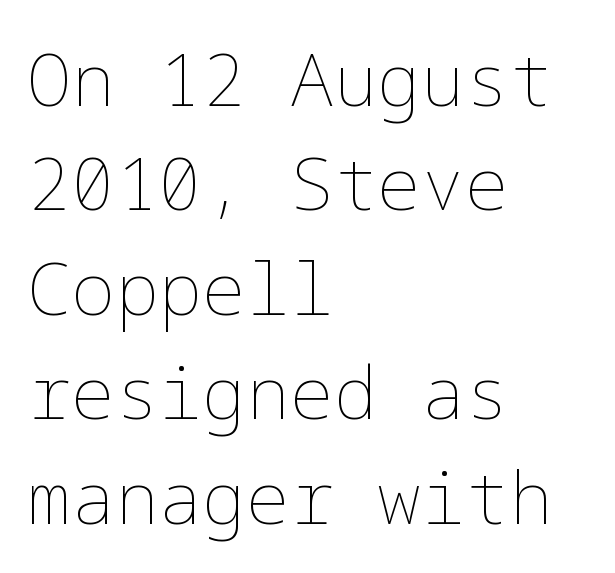
{"italic": "no", "bold": "no", "weight": "thin", "width": "normal", "stroke_contrast": "low", "x_height": "medium", "underline": "no", "align": "left", "line_spacing": "normal", "line_spacing_ratio": 1.43, "letter_spacing": "normal", "letter_spacing_em": 0.0, "glyph_px": 73}
